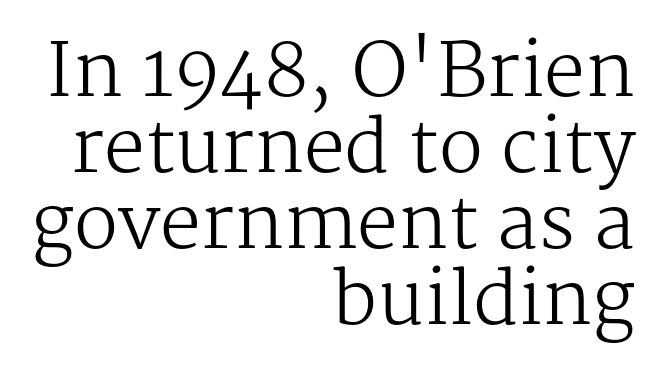
The image shows 73 px regular-weight serif type, upright; set right-aligned, tight line spacing (1.04x), normal letter spacing, not underlined; medium stroke contrast and a medium x-height.
